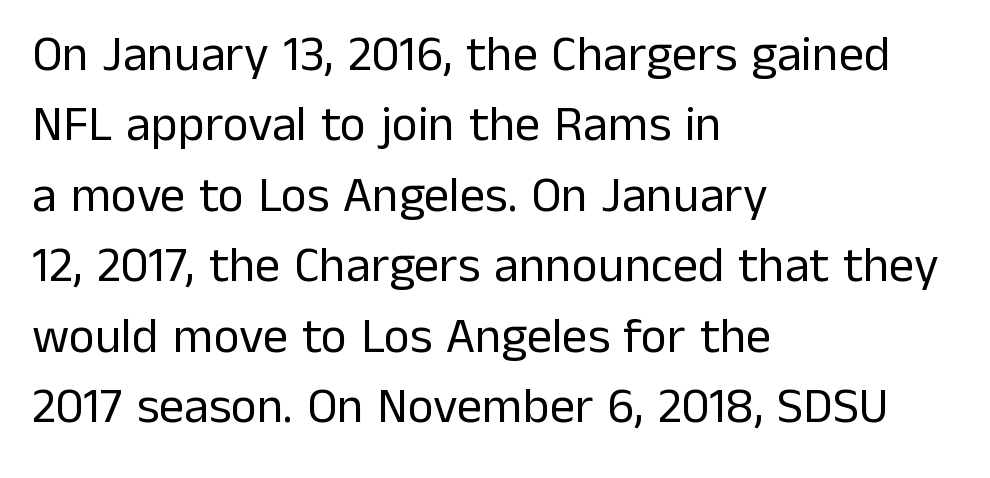
Leftover space on each line is placed entirely after the last word. These glyphs show unthickened strokes, regular width or finer. Nope, not italic — everything's standing straight. The text was rendered using a sans face with plain stroke endings. Between one letter and the next there's only the usual sliver of space. Has an underline been added? It has not.
